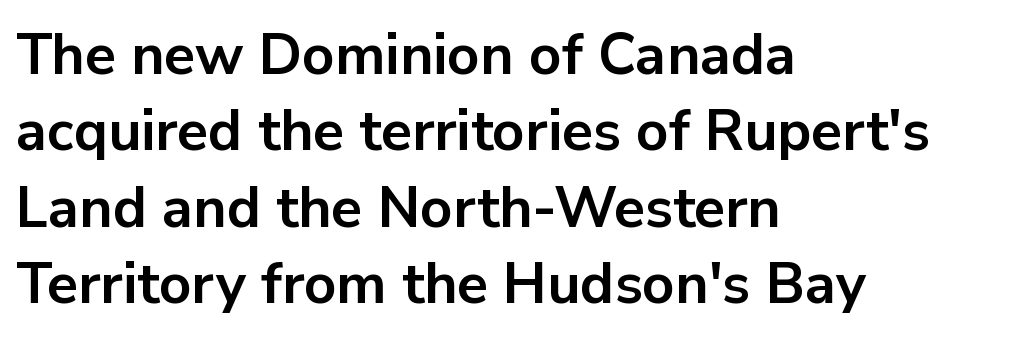
Q: Is the text bold? A: Yes.
Q: Is the text italic (slanted)? A: No, it is upright.
Q: Is the typeface a serif or a sans-serif typeface? A: Sans-serif.
Q: Is the text underlined? A: No.
Q: How is the paragraph aligned? A: Left-aligned.
Q: Is the spacing between letters normal or unusually wide? A: Normal.
Q: Is the spacing between lines tight, normal or loose? A: Normal.
Q: Width (condensed, normal, or wide)? A: Normal.
Q: Stroke contrast? A: Low.
Q: x-height? A: Medium.
Q: Monospaced? A: No.
